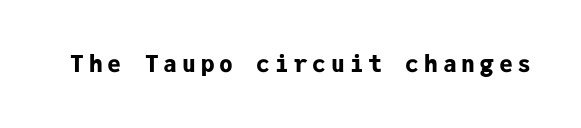
Nobody drew a line under any word here. Every character sits straight up, as roman type does. I'd describe the lettering as bold — thick and assertive. The face used here is rendered with a markedly widened letterfit.
